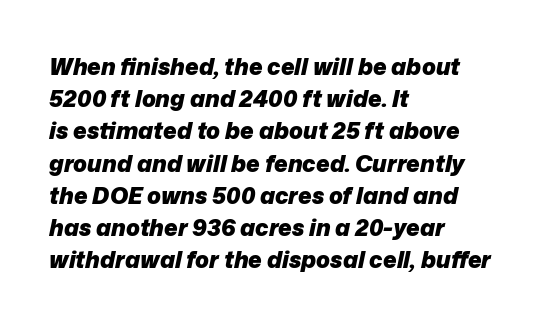
Vertical spacing — default. Has an underline been added? It has not. The tracking reads as untouched default to a designer's eye. The glyphs have the mass of a bold cut. Is the type slanted? Yes — the strokes lean at a clear angle.
